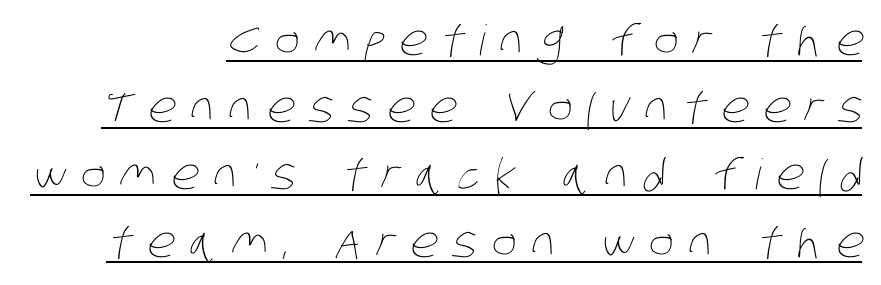
The image shows 42 px thin, condensed type; set right-aligned, normal line spacing (1.6x), unusually wide letter spacing (+0.35 em), underlined; low stroke contrast and a large x-height.
